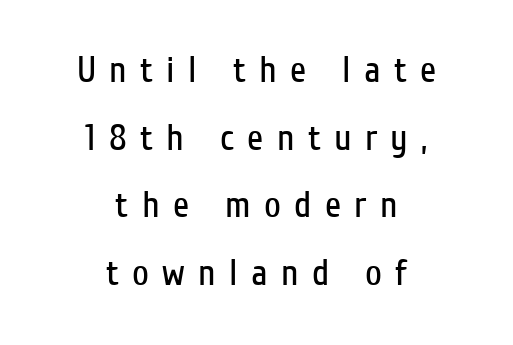
{"serif": "no", "italic": "no", "bold": "no", "weight": "regular", "width": "condensed", "stroke_contrast": "low", "x_height": "medium", "monospaced": "no", "underline": "no", "align": "center", "line_spacing_ratio": 1.83, "letter_spacing": "wide", "letter_spacing_em": 0.36, "glyph_px": 37}
